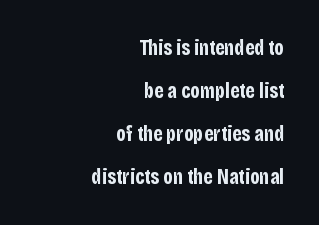
The space directly below the letters is spotless. The lettering holds an erect, upright posture throughout. Is the block centered? No — it sits flush against the right margin. Words appear dense and cohesive because spacing is normal. Plenty of ink on the page — the face is bold. Reading down the column, the eye jumps a long way to each next line.
